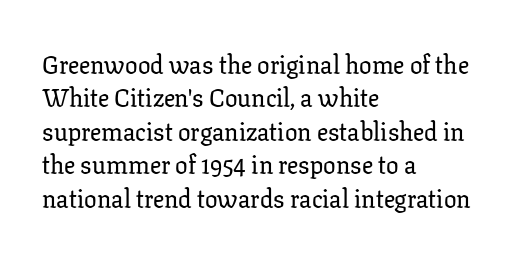
Q: Is the text italic (slanted)? A: No, it is upright.
Q: Is the text underlined? A: No.
Q: How is the paragraph aligned? A: Left-aligned.
Q: Is the spacing between letters normal or unusually wide? A: Normal.
Q: Is the spacing between lines tight, normal or loose? A: Normal.
